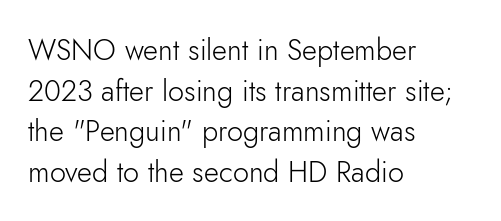
The image shows 29 px light sans-serif type, upright; set left-aligned, normal line spacing (1.4x), normal letter spacing, not underlined; low stroke contrast and a small x-height.
